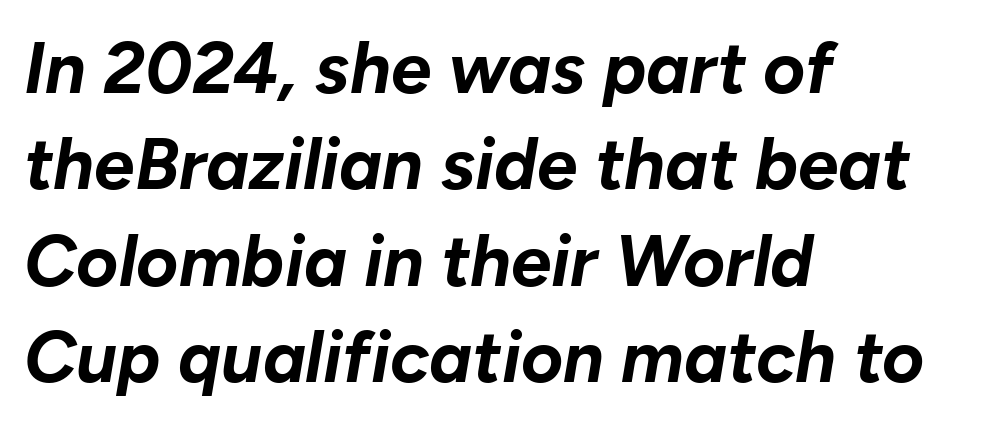
Q: Is the text bold? A: Yes.
Q: Is the text italic (slanted)? A: Yes, it leans right by about 10 degrees.
Q: Is the text underlined? A: No.
Q: How is the paragraph aligned? A: Left-aligned.
Q: Is the spacing between letters normal or unusually wide? A: Normal.
Q: Is the spacing between lines tight, normal or loose? A: Normal.
Q: Width (condensed, normal, or wide)? A: Normal.
Q: Stroke contrast? A: Low.
Q: x-height? A: Medium.
Q: Monospaced? A: No.
